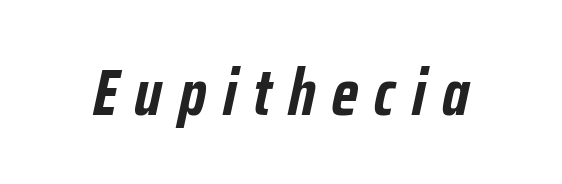
The image shows 66 px semibold, condensed type, italic (leaning right); set unusually wide letter spacing (+0.25 em), not underlined; low stroke contrast and a medium x-height.
